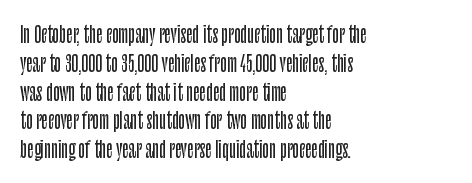
Descender tails drop into unmarked territory. Horizontal alignment here is leftward, the default for most running prose. Does extra space separate the letters? No, they use regular spacing. Upright lettering throughout. Evenly set lines give the paragraph a standard silhouette.
